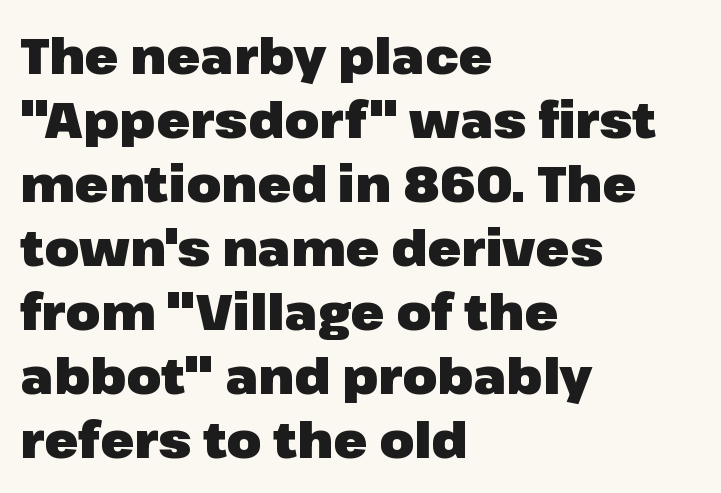
The passage shown is typed in a proportional face where columns would drift. Each glyph is drawn with heavy, bold strokes. Quick note: interline space is typical. Glance below the letters and you will spot only blank space. Layout note: lines flush left. Honestly, the letter spacing is just normal — you wouldn't notice it.
